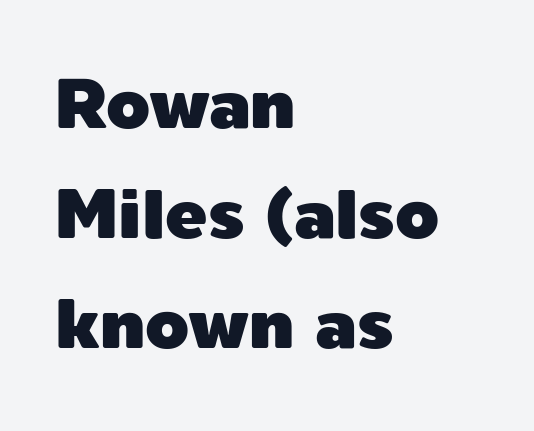
{"serif": "no", "italic": "no", "width": "normal", "x_height": "medium", "monospaced": "no", "underline": "no", "align": "left", "line_spacing": "normal", "line_spacing_ratio": 1.57, "letter_spacing": "normal", "letter_spacing_em": 0.0, "glyph_px": 70}
